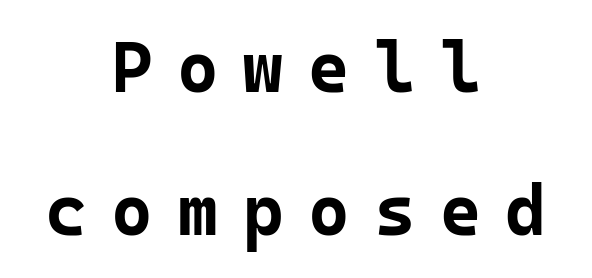
Q: Is the text bold? A: Yes.
Q: Is the text italic (slanted)? A: No, it is upright.
Q: Is the typeface a serif or a sans-serif typeface? A: Sans-serif.
Q: Is the text underlined? A: No.
Q: How is the paragraph aligned? A: Centered.
Q: Is the spacing between letters normal or unusually wide? A: Unusually wide.
Q: Is the spacing between lines tight, normal or loose? A: Loose.
Q: Width (condensed, normal, or wide)? A: Normal.
Q: Stroke contrast? A: Low.
Q: x-height? A: Medium.
Q: Monospaced? A: Yes.
